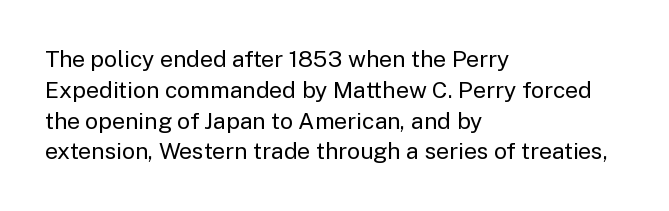
Q: Is the text bold? A: No.
Q: Is the text italic (slanted)? A: No, it is upright.
Q: Is the text underlined? A: No.
Q: How is the paragraph aligned? A: Left-aligned.
Q: Is the spacing between letters normal or unusually wide? A: Normal.
Q: Is the spacing between lines tight, normal or loose? A: Normal.
